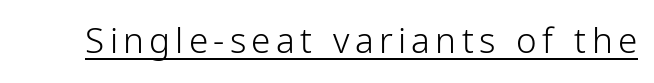
The face used here is a sans, in the tradition of grotesques and geometrics. This is underlined copy, the kind a proofreader might mark for attention. This is the regular roman posture of the typeface. Is this a fixed-width face? No — the glyphs have proportional, varying widths. This is not heavy type; no bold has been used.
